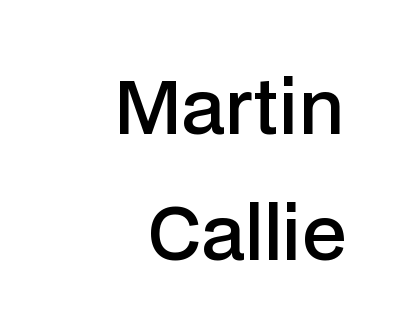
Q: Is the text bold? A: Semi-bold.
Q: Is the text italic (slanted)? A: No, it is upright.
Q: Is the typeface a serif or a sans-serif typeface? A: Sans-serif.
Q: Is the text underlined? A: No.
Q: How is the paragraph aligned? A: Right-aligned.
Q: Is the spacing between letters normal or unusually wide? A: Normal.
Q: Width (condensed, normal, or wide)? A: Normal.
Q: Stroke contrast? A: Low.
Q: x-height? A: Medium.
Q: Monospaced? A: No.
